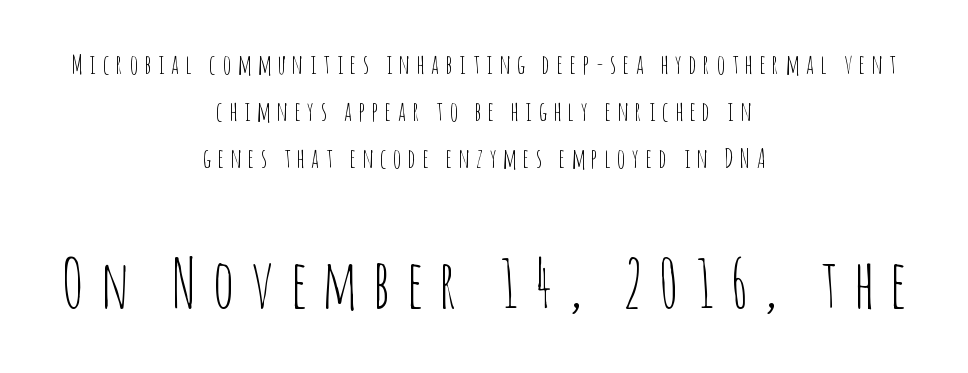
{"serif": "no", "italic": "no", "bold": "no", "weight": "thin", "width": "condensed", "stroke_contrast": "low", "x_height": "large", "monospaced": "no", "underline": "no", "align": "center", "line_spacing_ratio": 1.8, "letter_spacing": "wide", "letter_spacing_em": 0.25, "larger_block": "second", "size_ratio": 2.54, "glyph_px": 66}
